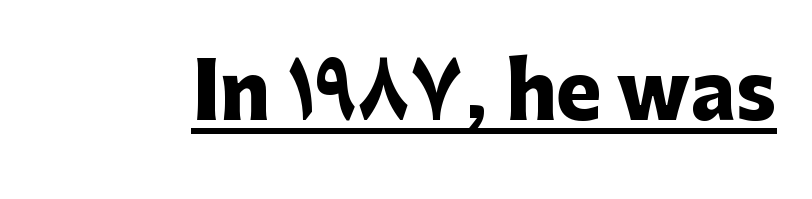
Q: Is the text bold? A: Yes.
Q: Is the text italic (slanted)? A: No, it is upright.
Q: Is the typeface a serif or a sans-serif typeface? A: Sans-serif.
Q: Is the text underlined? A: Yes.
Q: Is the spacing between letters normal or unusually wide? A: Normal.
Q: Width (condensed, normal, or wide)? A: Normal.
Q: Stroke contrast? A: Low.
Q: x-height? A: Medium.
Q: Monospaced? A: No.
